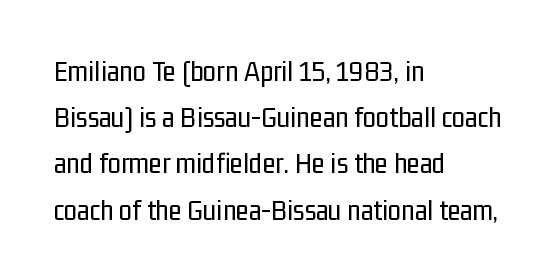
Q: Is the text bold? A: No.
Q: Is the text italic (slanted)? A: No, it is upright.
Q: Is the typeface a serif or a sans-serif typeface? A: Sans-serif.
Q: Is the text underlined? A: No.
Q: How is the paragraph aligned? A: Left-aligned.
Q: Is the spacing between letters normal or unusually wide? A: Normal.
Q: Is the spacing between lines tight, normal or loose? A: Normal.
Q: Width (condensed, normal, or wide)? A: Condensed.
Q: Stroke contrast? A: Low.
Q: x-height? A: Medium.
Q: Monospaced? A: No.
